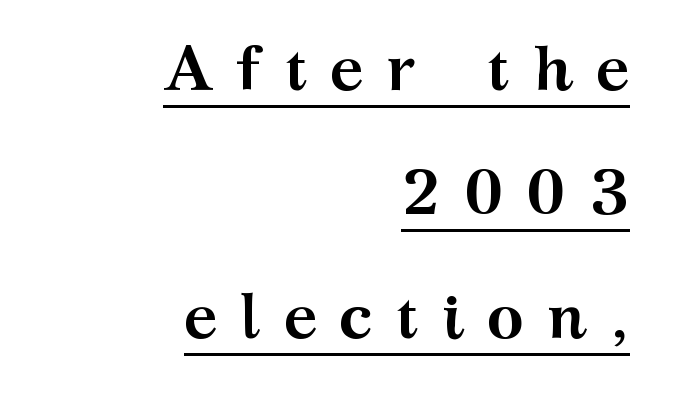
The vertical gap from one line to the next is large. Ordinary non-slanted type is in use. Thick stems and heavy bowls — unmistakably bold. Caption: multi-line text, flush right, ragged left. Check the space under the baseline: a stroke is drawn there. Serifs: yes, visible at the terminals of the letterforms.
